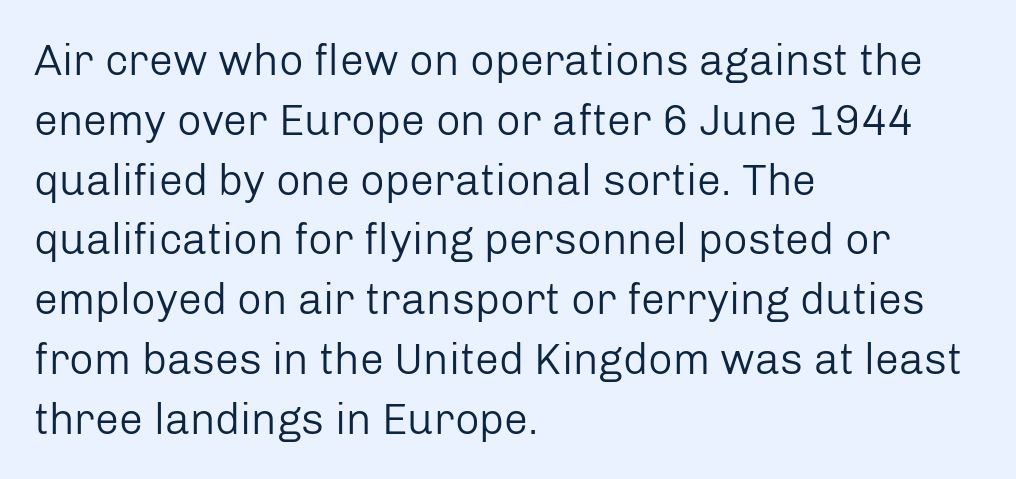
Q: Is the text bold? A: No.
Q: Is the text italic (slanted)? A: No, it is upright.
Q: Is the typeface a serif or a sans-serif typeface? A: Sans-serif.
Q: Is the text underlined? A: No.
Q: How is the paragraph aligned? A: Left-aligned.
Q: Is the spacing between letters normal or unusually wide? A: Normal.
Q: Is the spacing between lines tight, normal or loose? A: Normal.
Q: Width (condensed, normal, or wide)? A: Normal.
Q: Stroke contrast? A: Low.
Q: x-height? A: Medium.
Q: Monospaced? A: No.
